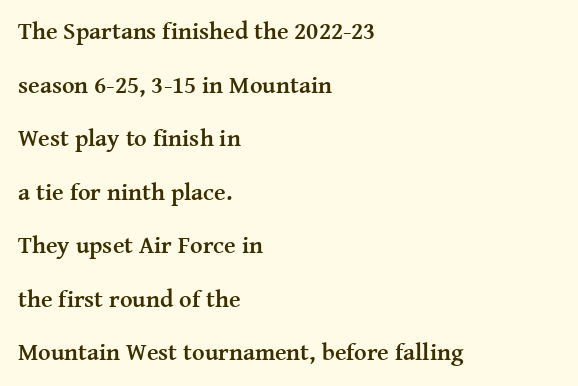
{"italic": "no", "bold": "yes", "underline": "no", "align": "left", "line_spacing": "loose", "line_spacing_ratio": 2.23, "letter_spacing": "normal", "letter_spacing_em": 0.0, "glyph_px": 24}
